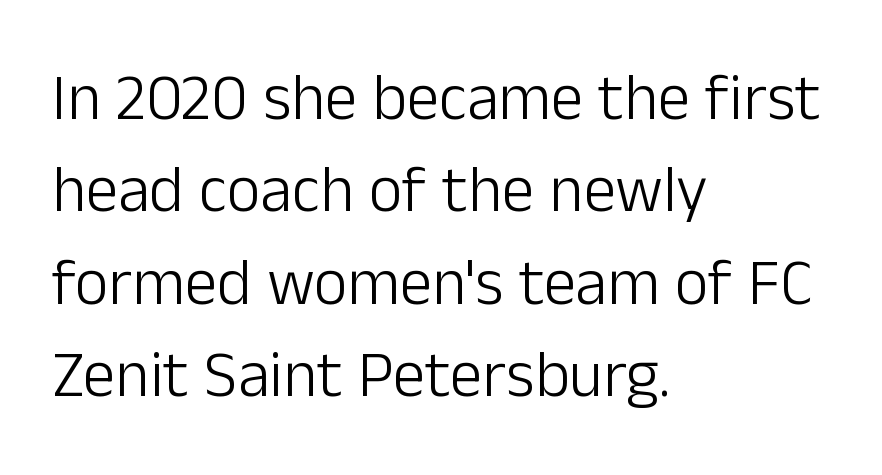
The passage shown is not underscored anywhere. To sum up the face: it is a sans, with no serifs. Note the varied advance widths — an 'i' is clearly narrower than an 'm'. The letters stand upright; this is a roman face. Nothing unusual about the tracking: characters are spaced as the font intends. The typesetting does not lean heavy: it is not bold.
